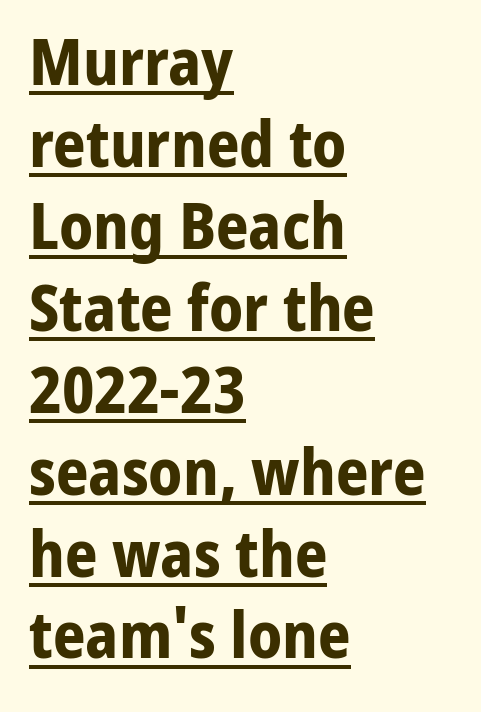
Students, this is bold: see how much ink each stroke carries. Notice how the stems are strictly vertical — no italics here. These lines are set flush left with a ragged right edge. Students, observe the line beneath the letters — that is underlining.
